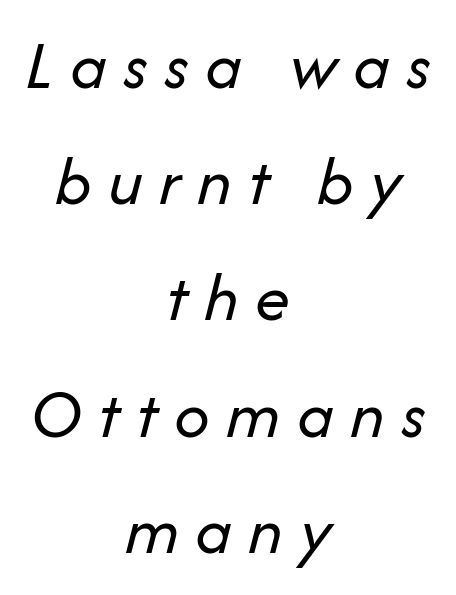
The image shows 70 px regular-weight type, italic (leaning right); set centered, normal line spacing (1.66x), unusually wide letter spacing (+0.23 em), not underlined; low stroke contrast and a medium x-height.
